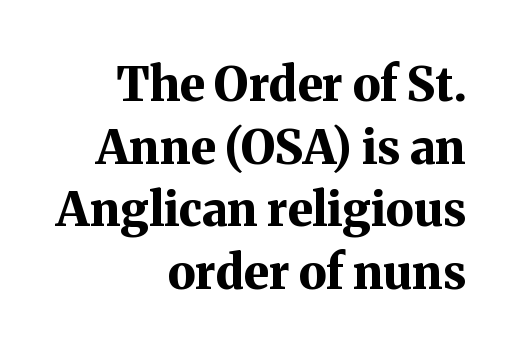
The string is rendered with underlining switched off. Horizontal alignment here is rightward, an uncommon choice for prose. The letters sit at their default tracking, neither squeezed nor spread. A typesetter would mark this as roman, not italic.
